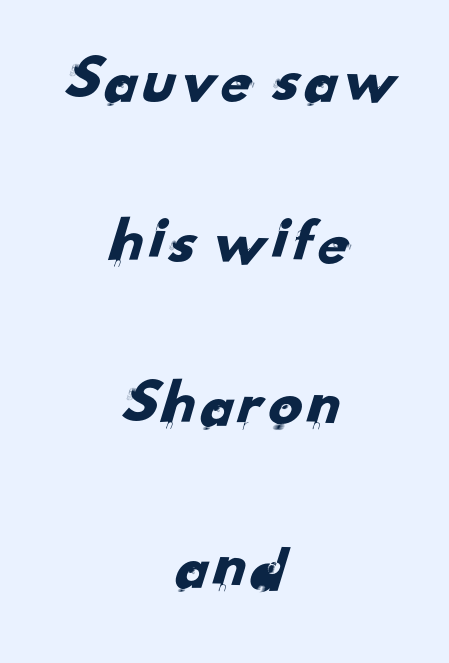
Each letter keeps its own natural width here, so spacing adapts to shape. The space directly below the letters is spotless. The type is set solid horizontally, with unmodified tracking. The space between consecutive lines is lavish. In terms of letterform style, serifs are entirely absent.
